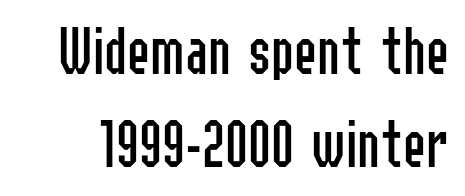
The image shows 69 px regular-weight, condensed sans-serif type, upright; set normal line spacing (1.35x), normal letter spacing, not underlined; low stroke contrast and a medium x-height.
